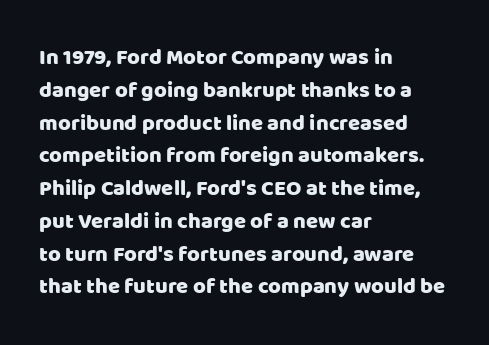
Q: Is the text italic (slanted)? A: No, it is upright.
Q: Is the text underlined? A: No.
Q: How is the paragraph aligned? A: Left-aligned.
Q: Is the spacing between letters normal or unusually wide? A: Normal.
Q: Is the spacing between lines tight, normal or loose? A: Normal.
